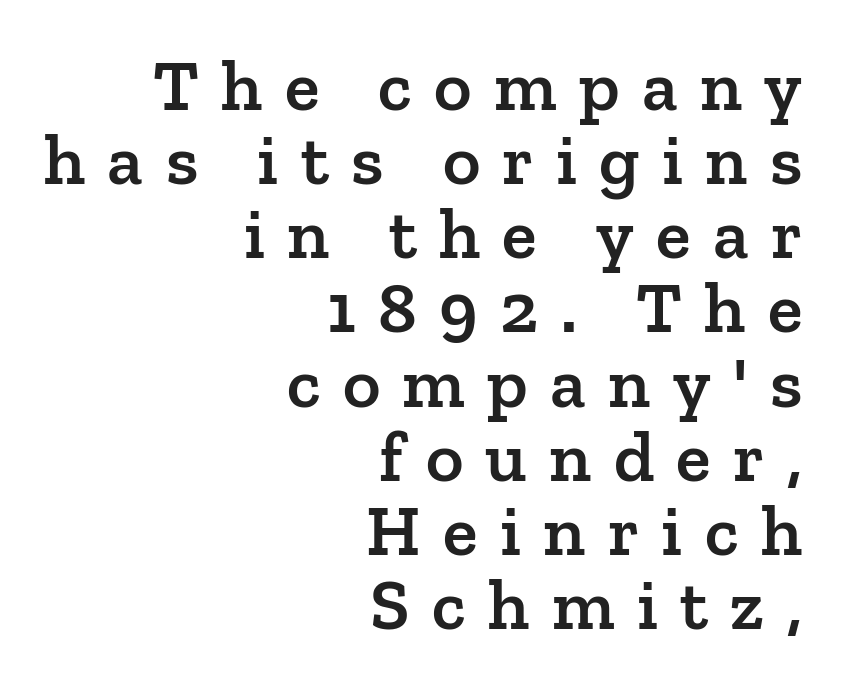
The image shows 72 px semibold serif type, upright; set right-aligned, tight line spacing (1.03x), unusually wide letter spacing (+0.31 em), not underlined; low stroke contrast and a medium x-height.
